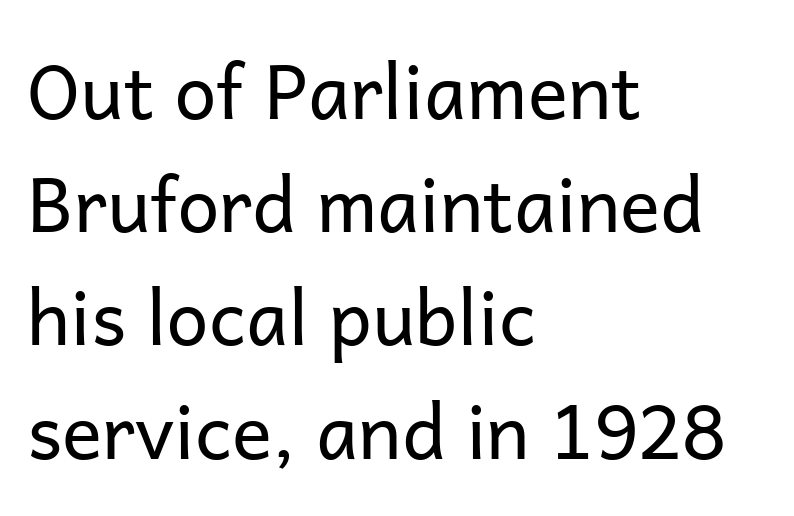
Q: Is the text bold? A: No.
Q: Is the text italic (slanted)? A: No, it is upright.
Q: Is the typeface a serif or a sans-serif typeface? A: Sans-serif.
Q: Is the text underlined? A: No.
Q: How is the paragraph aligned? A: Left-aligned.
Q: Is the spacing between letters normal or unusually wide? A: Normal.
Q: Is the spacing between lines tight, normal or loose? A: Normal.
Q: Width (condensed, normal, or wide)? A: Normal.
Q: Stroke contrast? A: Low.
Q: x-height? A: Medium.
Q: Monospaced? A: No.
